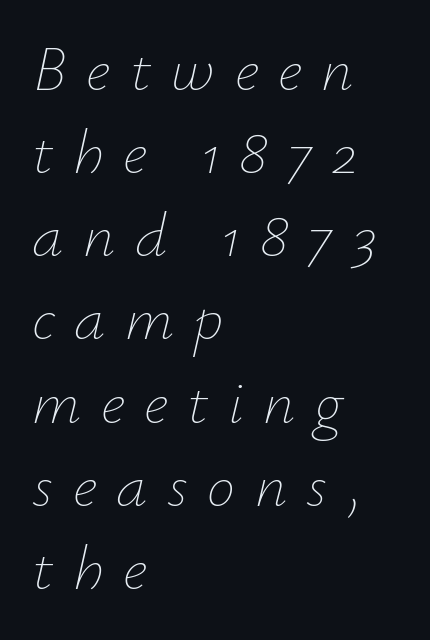
{"italic": "yes", "lean": "right", "slant_degrees": 12, "bold": "no", "weight": "thin", "width": "normal", "stroke_contrast": "low", "x_height": "small", "monospaced": "no", "underline": "no", "align": "left", "line_spacing": "normal", "line_spacing_ratio": 1.32, "letter_spacing": "wide", "letter_spacing_em": 0.31, "glyph_px": 63}
